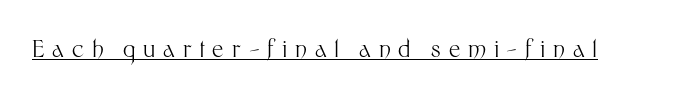
The image shows 23 px text type, upright; set unusually wide letter spacing (+0.34 em), underlined.
